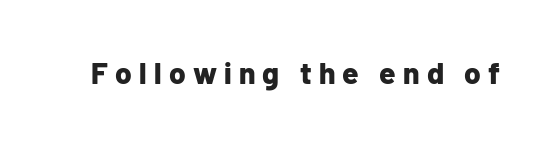
The image shows 30 px bold sans-serif type, upright; set unusually wide letter spacing (+0.24 em), not underlined; low stroke contrast and a medium x-height.
